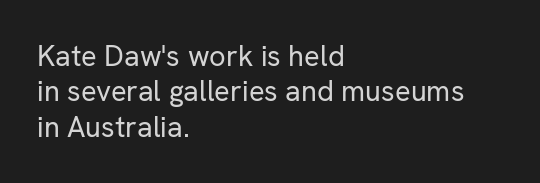
Nope, not italic — everything's standing straight. The letterforms sit shoulder to shoulder at normal distance. No extra ink here — the face is not bold. Check under the words: just untouched page. The text block is weighted toward the left margin, trailing off unevenly rightward. You could not count columns in this text — the font is proportionally spaced.
